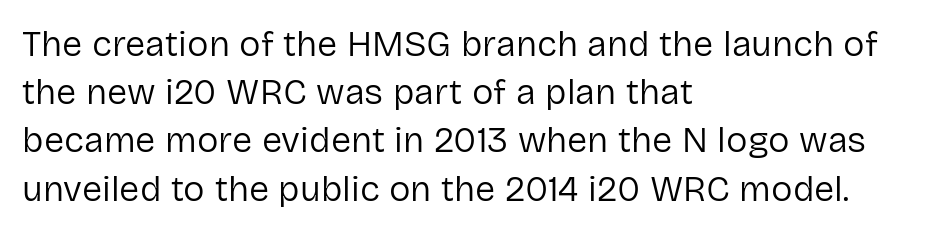
Q: Is the text bold? A: No.
Q: Is the text italic (slanted)? A: No, it is upright.
Q: Is the typeface a serif or a sans-serif typeface? A: Sans-serif.
Q: Is the text underlined? A: No.
Q: How is the paragraph aligned? A: Left-aligned.
Q: Is the spacing between letters normal or unusually wide? A: Normal.
Q: Is the spacing between lines tight, normal or loose? A: Normal.
Q: Width (condensed, normal, or wide)? A: Normal.
Q: Stroke contrast? A: Low.
Q: x-height? A: Medium.
Q: Monospaced? A: No.
